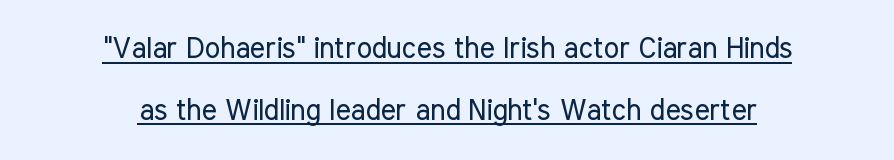
Q: Is the text bold? A: No.
Q: Is the text italic (slanted)? A: No, it is upright.
Q: Is the typeface a serif or a sans-serif typeface? A: Sans-serif.
Q: Is the text underlined? A: Yes.
Q: How is the paragraph aligned? A: Centered.
Q: Is the spacing between letters normal or unusually wide? A: Normal.
Q: Is the spacing between lines tight, normal or loose? A: Loose.
Q: Width (condensed, normal, or wide)? A: Condensed.
Q: Stroke contrast? A: Low.
Q: x-height? A: Medium.
Q: Monospaced? A: No.
